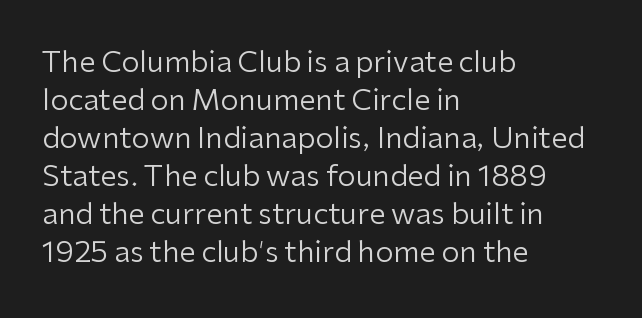
Q: Is the text bold? A: No.
Q: Is the text italic (slanted)? A: No, it is upright.
Q: Is the typeface a serif or a sans-serif typeface? A: Sans-serif.
Q: Is the text underlined? A: No.
Q: How is the paragraph aligned? A: Left-aligned.
Q: Is the spacing between letters normal or unusually wide? A: Normal.
Q: Is the spacing between lines tight, normal or loose? A: Normal.
Q: Width (condensed, normal, or wide)? A: Normal.
Q: Stroke contrast? A: Low.
Q: x-height? A: Medium.
Q: Monospaced? A: No.
